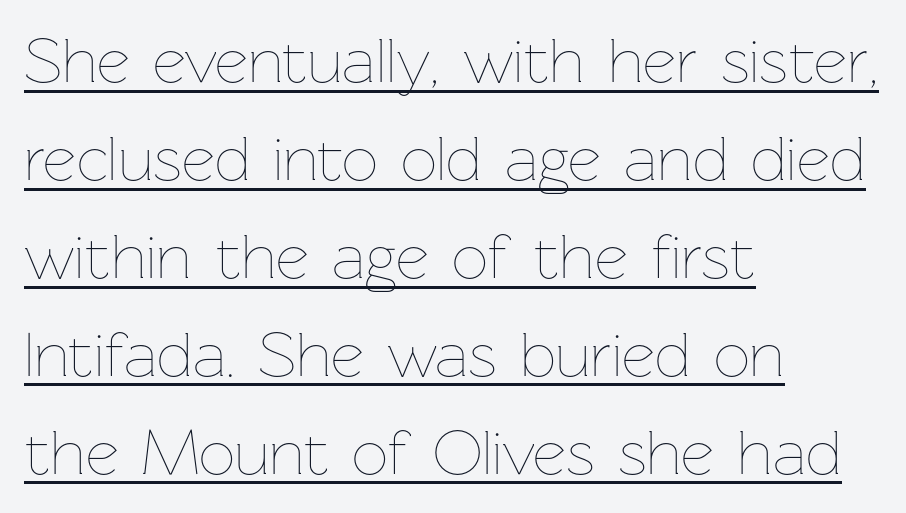
The setting favours the left margin, as ordinary paragraphs usually do. The passage shown has conventional tracking throughout. Descenders here cross a horizontal rule under the line. Here the designer chose a conventional face with non-uniform glyph widths.
